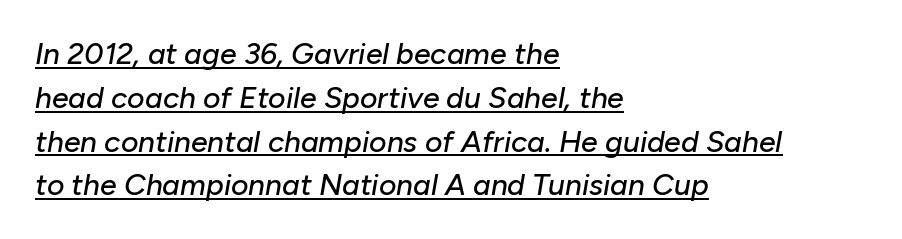
{"italic": "yes", "lean": "right", "slant_degrees": 10, "width": "normal", "stroke_contrast": "low", "x_height": "medium", "monospaced": "no", "underline": "yes", "align": "left", "line_spacing": "normal", "line_spacing_ratio": 1.46, "letter_spacing": "normal", "letter_spacing_em": 0.0, "glyph_px": 30}
